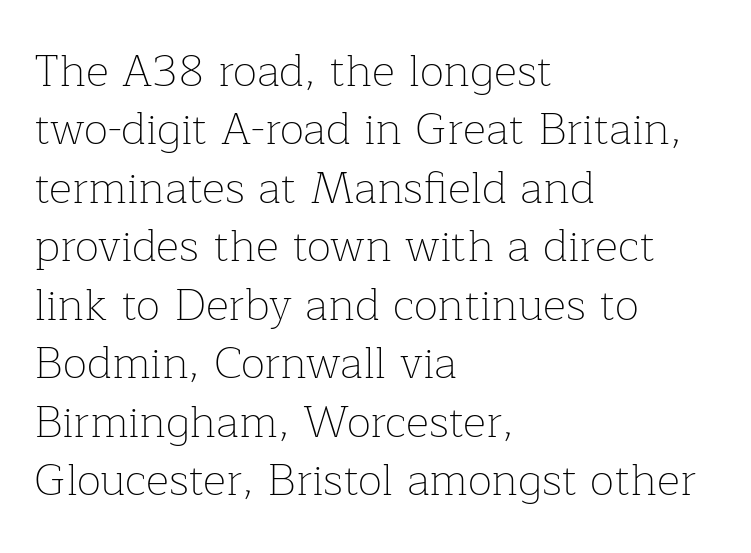
You can tell from the footed stems that serif type was used. You could not count columns in this text — the font is proportionally spaced. Notice how the stems are strictly vertical — no italics here. Vertically, the passage feels balanced, rows spaced as you'd expect.
